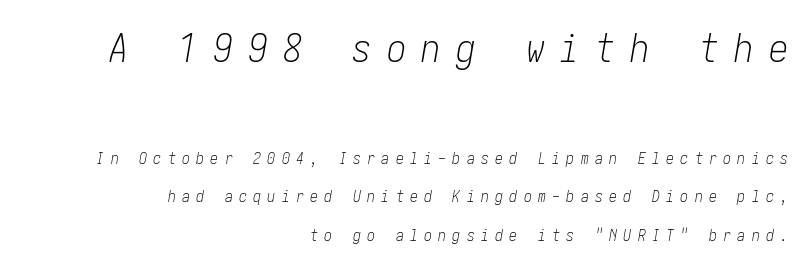
Inter-character spacing is expanded well beyond the font's built-in metrics. Does the leading feel generous? Absolutely, it's lavish. Designer's note — italics engaged. Block one is the big one; block two sits smaller underneath.
